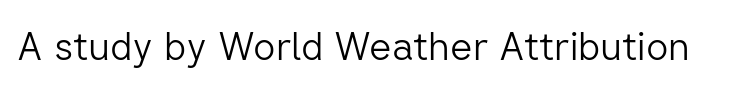
Q: Is the text bold? A: No.
Q: Is the text italic (slanted)? A: No, it is upright.
Q: Is the typeface a serif or a sans-serif typeface? A: Sans-serif.
Q: Is the text underlined? A: No.
Q: Is the spacing between letters normal or unusually wide? A: Normal.
Q: Width (condensed, normal, or wide)? A: Normal.
Q: Stroke contrast? A: Low.
Q: x-height? A: Medium.
Q: Monospaced? A: No.
